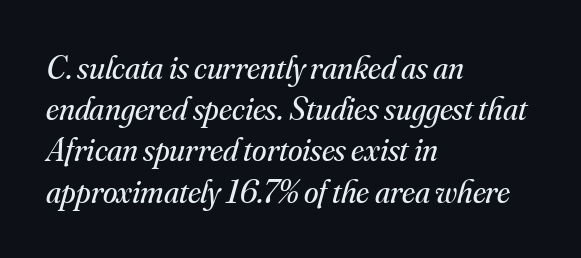
{"serif": "yes", "italic": "yes", "lean": "right", "slant_degrees": 16, "bold": "no", "weight": "regular", "width": "normal", "stroke_contrast": "medium", "x_height": "small", "monospaced": "no", "underline": "no", "align": "left", "line_spacing": "normal", "line_spacing_ratio": 1.25, "letter_spacing": "normal", "letter_spacing_em": 0.0, "glyph_px": 33}
